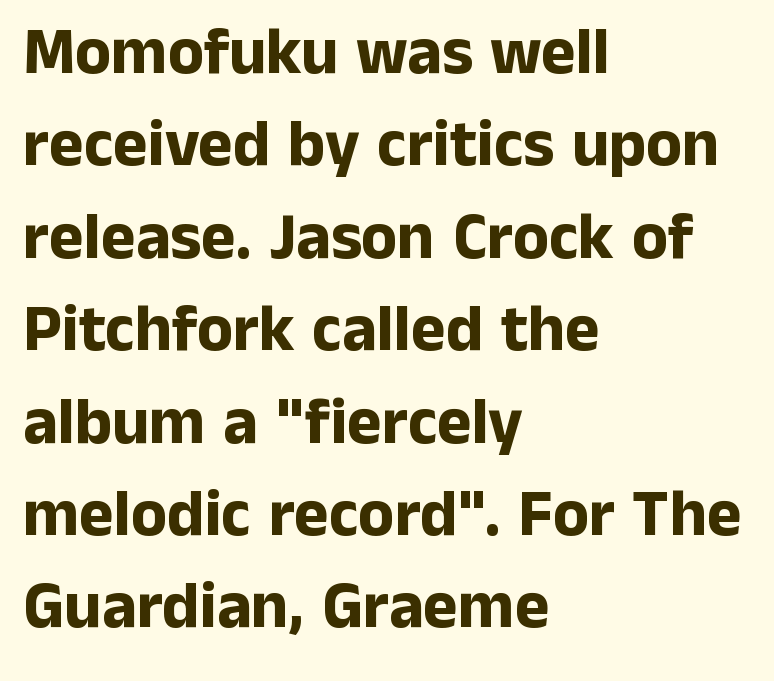
Descenders are the only things crossing below the line. The font's upright variant was chosen for this text. Horizontal alignment here is leftward, the default for most running prose. A typesetter would label this face a sans.
